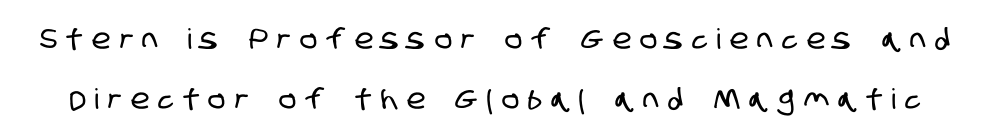
The image shows 28 px condensed sans-serif type; set loose line spacing (2.16x), unusually wide letter spacing (+0.34 em), not underlined; low stroke contrast and a large x-height.
